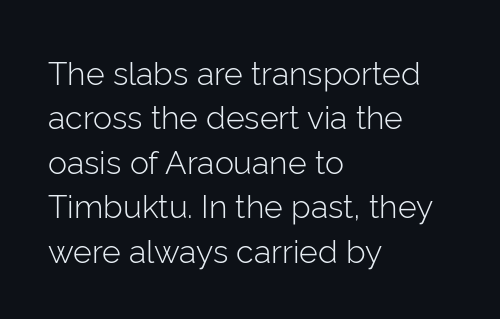
{"serif": "no", "italic": "no", "bold": "no", "weight": "light", "width": "normal", "stroke_contrast": "low", "x_height": "medium", "monospaced": "no", "underline": "no", "align": "left", "line_spacing": "normal", "line_spacing_ratio": 1.39, "letter_spacing": "normal", "letter_spacing_em": 0.0, "glyph_px": 32}
